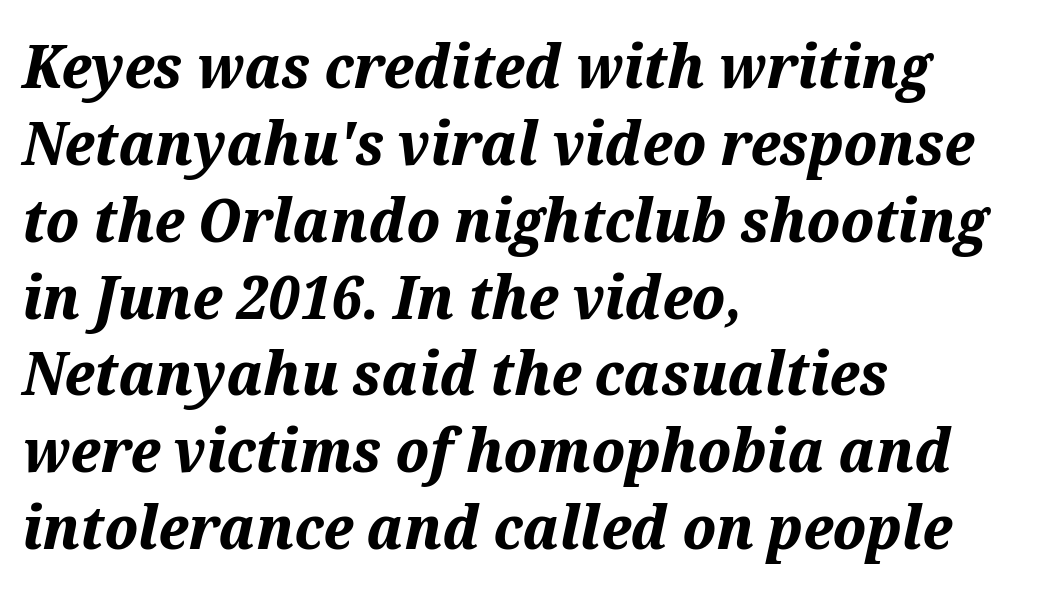
Short and long lines alike share a common starting point at left. Descenders are the only things crossing below the line. Typographic density is high because the face is bold. Note the varied advance widths — an 'i' is clearly narrower than an 'm'.
